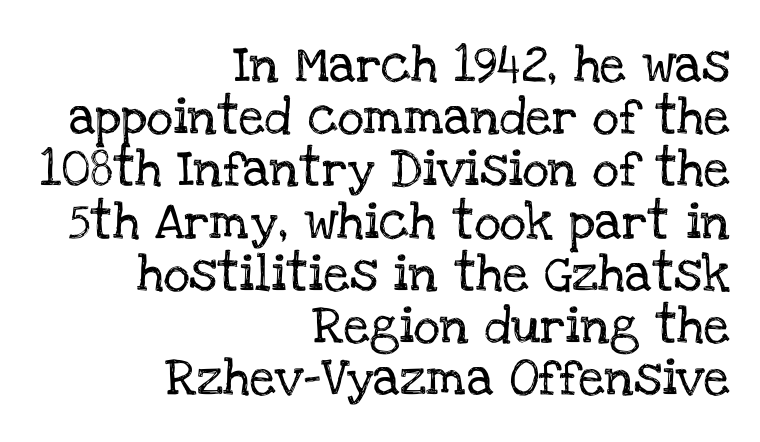
The image shows 37 px serif type, upright; set right-aligned, normal line spacing (1.41x), normal letter spacing, not underlined; low stroke contrast and a large x-height.
